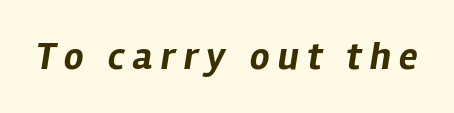
The image shows 39 px bold type, italic (leaning right); set unusually wide letter spacing (+0.21 em), not underlined; low stroke contrast and a medium x-height.
